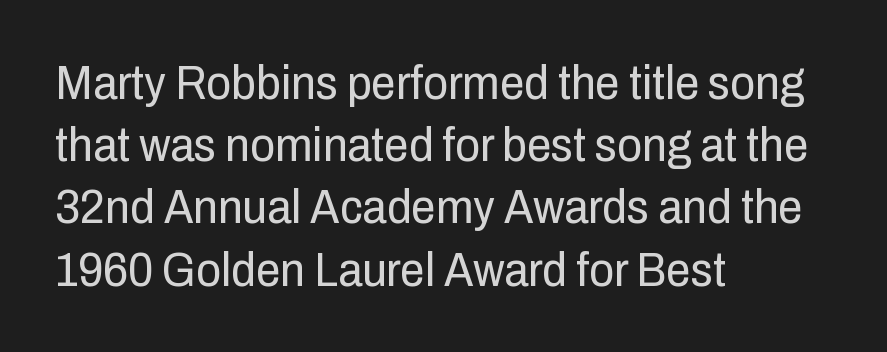
The passage shown is typed in a proportional face where columns would drift. The tracking reads as untouched default to a designer's eye. Is this a sans? Yes — the strokes have no serifs. Ascenders rise straight up at ninety degrees. Stem width sits at or under what a default text font uses. This sample keeps an unexceptional amount of space between lines.
